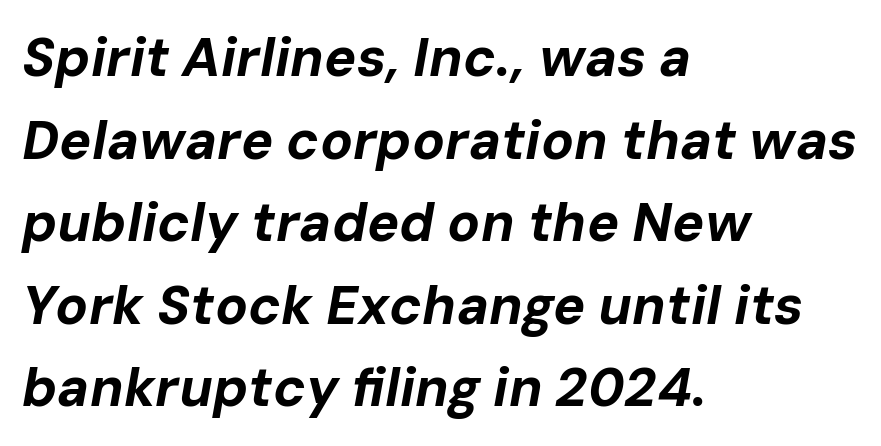
Q: Is the text bold? A: Yes.
Q: Is the text italic (slanted)? A: Yes, it leans right by about 10 degrees.
Q: Is the text underlined? A: No.
Q: How is the paragraph aligned? A: Left-aligned.
Q: Is the spacing between letters normal or unusually wide? A: Normal.
Q: Is the spacing between lines tight, normal or loose? A: Normal.
Q: Width (condensed, normal, or wide)? A: Normal.
Q: Stroke contrast? A: Low.
Q: x-height? A: Medium.
Q: Monospaced? A: No.
